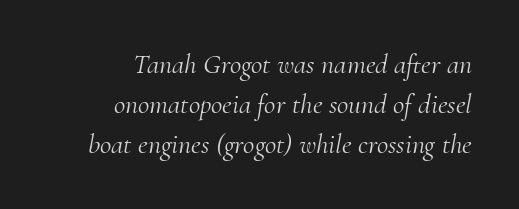
{"serif": "yes", "italic": "yes", "lean": "right", "slant_degrees": 10, "bold": "no", "weight": "light", "width": "normal", "stroke_contrast": "medium", "x_height": "small", "monospaced": "no", "underline": "no", "align": "right", "line_spacing": "normal", "line_spacing_ratio": 1.42, "letter_spacing": "normal", "letter_spacing_em": 0.0, "glyph_px": 28}
